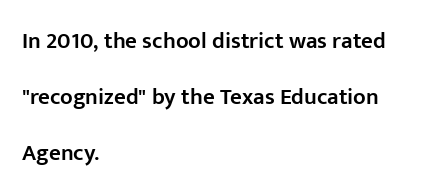
The type is set solid horizontally, with unmodified tracking. Airy leading. Is the block centered? No — it sits flush against the left margin. Characters remain perfectly vertical along every line. The passage shown is semibold, sitting just below true bold. Plain, unruled lines of type.
